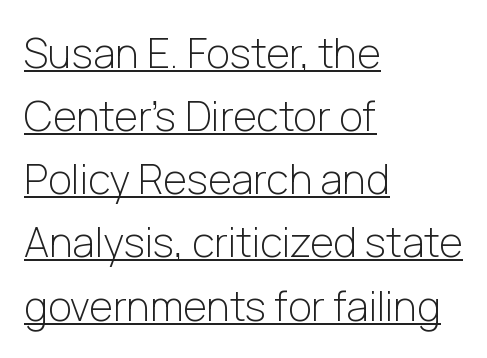
The image shows 41 px light sans-serif type, upright; set left-aligned, normal line spacing (1.54x), normal letter spacing, underlined; low stroke contrast and a medium x-height.
